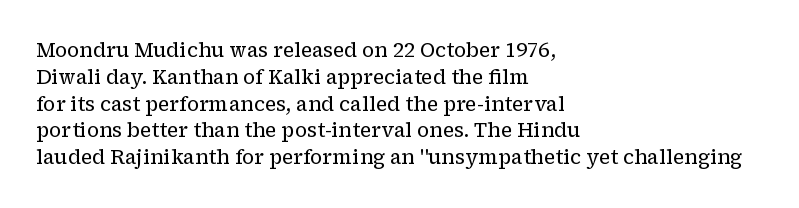
{"italic": "no", "bold": "no", "underline": "no", "align": "left", "line_spacing": "normal", "line_spacing_ratio": 1.34, "letter_spacing": "normal", "letter_spacing_em": 0.0, "glyph_px": 20}
